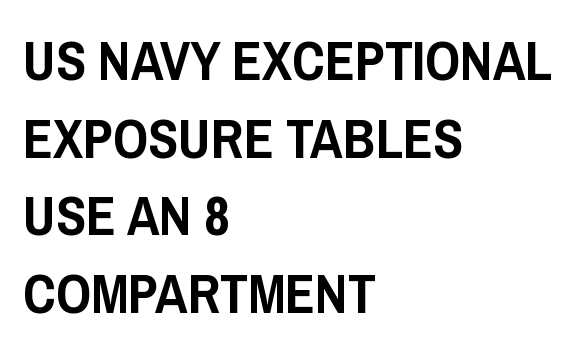
Q: Is the text italic (slanted)? A: No, it is upright.
Q: Is the typeface a serif or a sans-serif typeface? A: Sans-serif.
Q: Is the text underlined? A: No.
Q: How is the paragraph aligned? A: Left-aligned.
Q: Is the spacing between letters normal or unusually wide? A: Normal.
Q: Is the spacing between lines tight, normal or loose? A: Normal.
Q: Width (condensed, normal, or wide)? A: Condensed.
Q: Stroke contrast? A: Low.
Q: x-height? A: Large.
Q: Monospaced? A: No.
